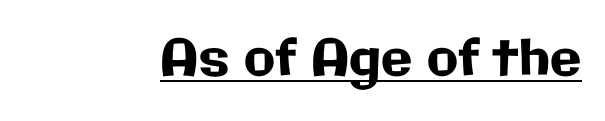
{"serif": "no", "italic": "no", "width": "normal", "stroke_contrast": "low", "x_height": "medium", "monospaced": "no", "underline": "yes", "letter_spacing": "normal", "letter_spacing_em": 0.0, "glyph_px": 51}
